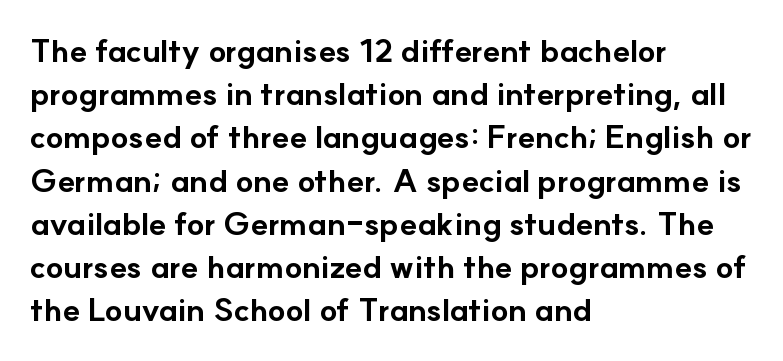
Q: Is the text bold? A: Yes.
Q: Is the text italic (slanted)? A: No, it is upright.
Q: Is the typeface a serif or a sans-serif typeface? A: Sans-serif.
Q: Is the text underlined? A: No.
Q: How is the paragraph aligned? A: Left-aligned.
Q: Is the spacing between letters normal or unusually wide? A: Normal.
Q: Is the spacing between lines tight, normal or loose? A: Normal.
Q: Width (condensed, normal, or wide)? A: Normal.
Q: Stroke contrast? A: Low.
Q: x-height? A: Small.
Q: Monospaced? A: No.
